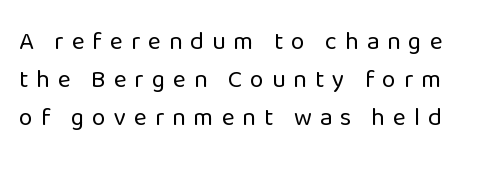
{"italic": "no", "bold": "no", "underline": "no", "line_spacing": "normal", "line_spacing_ratio": 1.53, "letter_spacing": "wide", "letter_spacing_em": 0.31, "glyph_px": 25}
